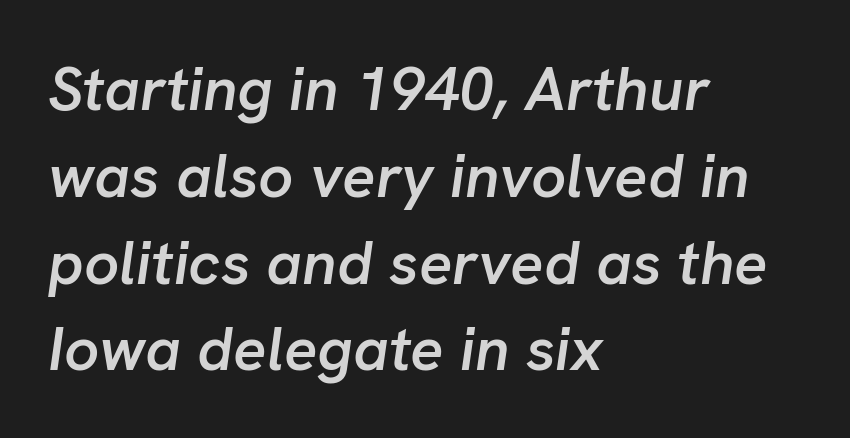
The image shows 62 px semibold type, italic (leaning right); set left-aligned, normal line spacing (1.4x), normal letter spacing, not underlined; low stroke contrast and a medium x-height.
